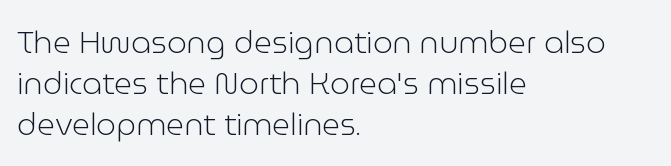
Q: Is the text bold? A: No.
Q: Is the text italic (slanted)? A: No, it is upright.
Q: Is the typeface a serif or a sans-serif typeface? A: Sans-serif.
Q: Is the text underlined? A: No.
Q: How is the paragraph aligned? A: Left-aligned.
Q: Is the spacing between letters normal or unusually wide? A: Normal.
Q: Is the spacing between lines tight, normal or loose? A: Normal.
Q: Width (condensed, normal, or wide)? A: Normal.
Q: Stroke contrast? A: Low.
Q: x-height? A: Medium.
Q: Monospaced? A: No.
